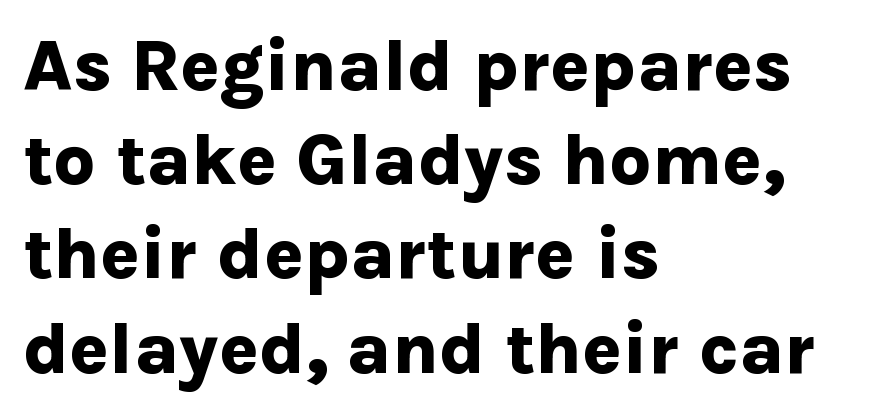
Q: Is the text bold? A: Yes.
Q: Is the text italic (slanted)? A: No, it is upright.
Q: Is the typeface a serif or a sans-serif typeface? A: Sans-serif.
Q: Is the text underlined? A: No.
Q: How is the paragraph aligned? A: Left-aligned.
Q: Is the spacing between letters normal or unusually wide? A: Normal.
Q: Is the spacing between lines tight, normal or loose? A: Normal.
Q: Width (condensed, normal, or wide)? A: Normal.
Q: Stroke contrast? A: Low.
Q: x-height? A: Medium.
Q: Monospaced? A: No.
